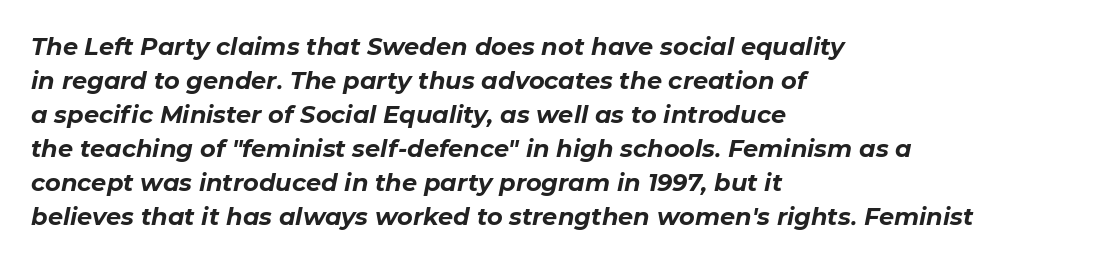
{"italic": "yes", "lean": "right", "slant_degrees": 11, "bold": "yes", "underline": "no", "align": "left", "line_spacing": "normal", "line_spacing_ratio": 1.42, "letter_spacing": "normal", "letter_spacing_em": 0.0, "glyph_px": 24}
